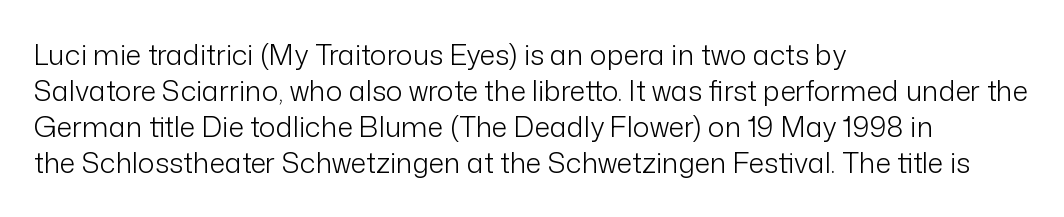
{"serif": "no", "italic": "no", "bold": "no", "weight": "light", "width": "normal", "stroke_contrast": "low", "x_height": "medium", "monospaced": "no", "underline": "no", "align": "left", "line_spacing": "normal", "line_spacing_ratio": 1.29, "letter_spacing": "normal", "letter_spacing_em": 0.0, "glyph_px": 28}
